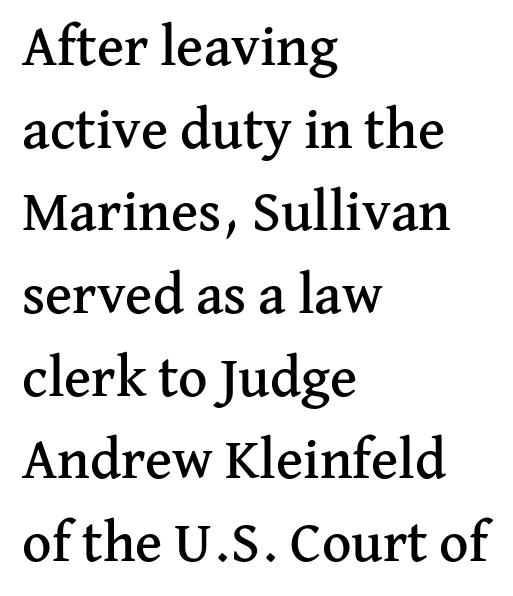
The image shows 57 px serif type, upright; set left-aligned, normal line spacing (1.45x), normal letter spacing, not underlined; medium stroke contrast and a medium x-height.
